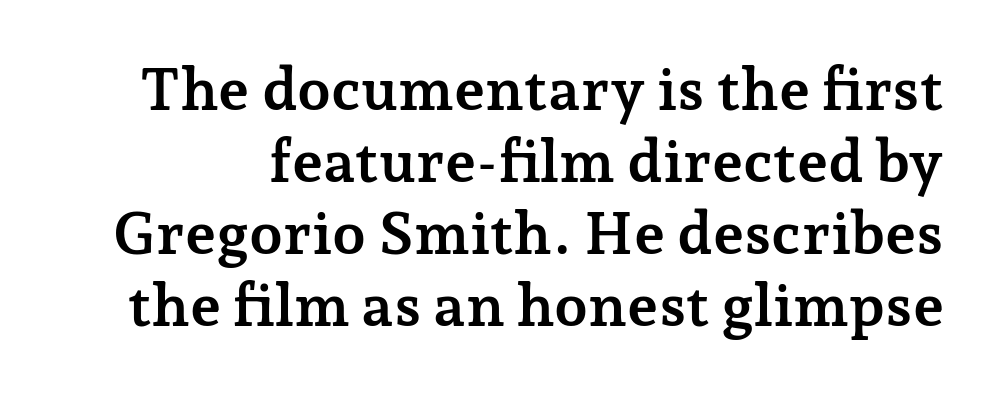
The image shows 60 px semibold serif type, upright; set line spacing 1.2x, normal letter spacing, not underlined; low stroke contrast and a medium x-height.
